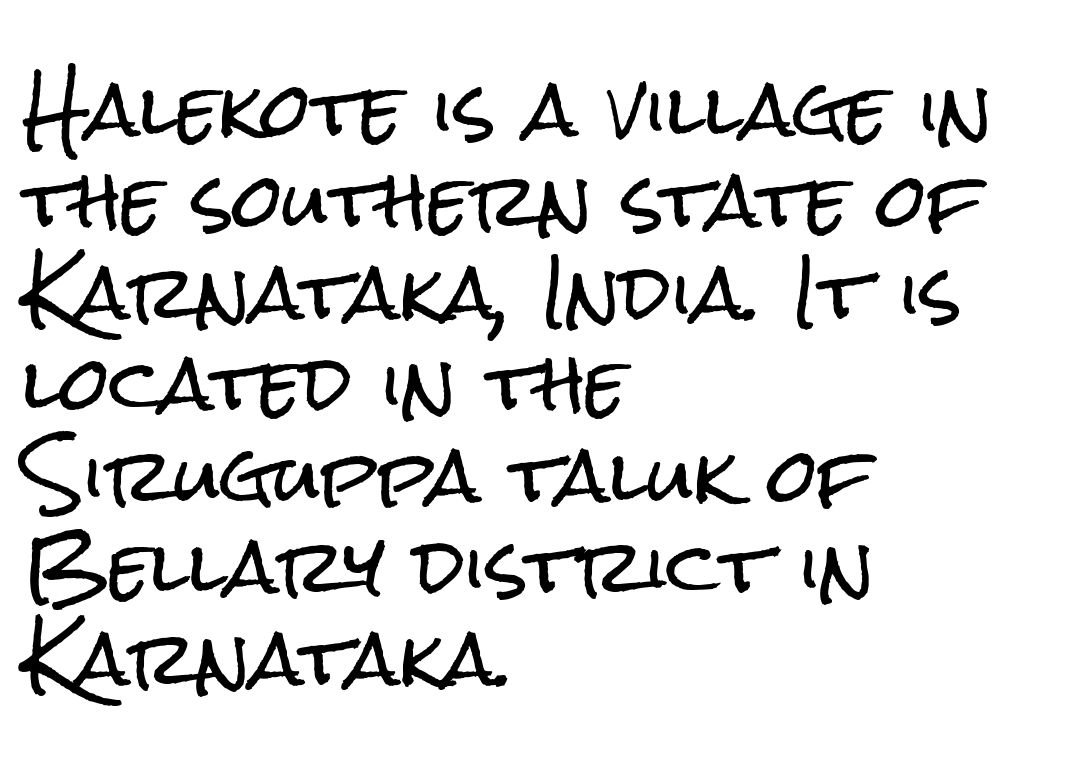
Q: Is the text italic (slanted)? A: No, it is upright.
Q: Is the typeface a serif or a sans-serif typeface? A: Sans-serif.
Q: Is the text underlined? A: No.
Q: How is the paragraph aligned? A: Left-aligned.
Q: Is the spacing between letters normal or unusually wide? A: Normal.
Q: Is the spacing between lines tight, normal or loose? A: Normal.
Q: Width (condensed, normal, or wide)? A: Condensed.
Q: Stroke contrast? A: Low.
Q: x-height? A: Medium.
Q: Monospaced? A: No.
